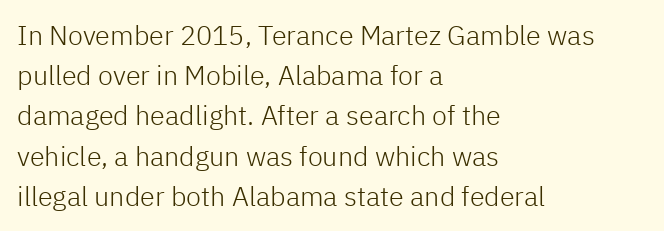
{"italic": "no", "bold": "no", "underline": "no", "align": "left", "line_spacing": "normal", "line_spacing_ratio": 1.49, "letter_spacing": "normal", "letter_spacing_em": 0.0, "glyph_px": 27}
